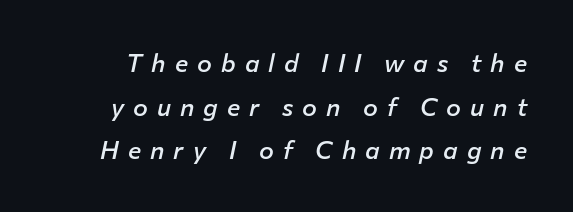
{"italic": "yes", "lean": "right", "slant_degrees": 12, "bold": "semi", "underline": "no", "line_spacing_ratio": 1.75, "letter_spacing": "wide", "letter_spacing_em": 0.36, "glyph_px": 25}
